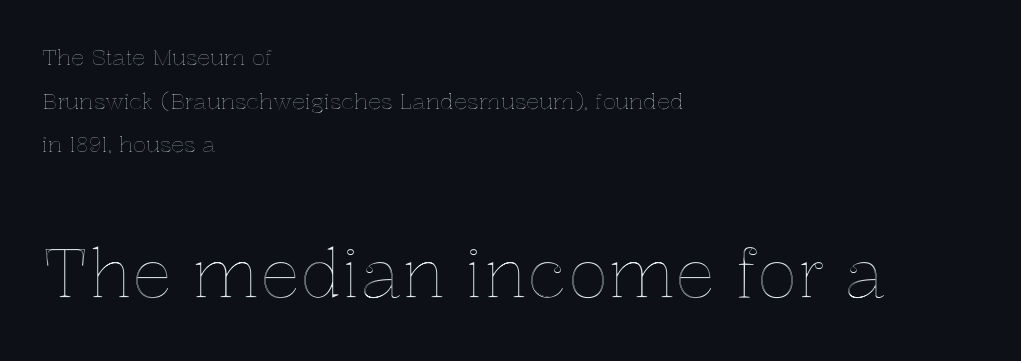
Small over large — that's the arrangement of the two blocks here. In terms of letterspacing, this is plain default setting. Vertical spacing — loose. This is the regular roman posture of the typeface. The face used here is proportionally spaced, like ordinary book or web type. These lines stack with their left ends in a neat column.
